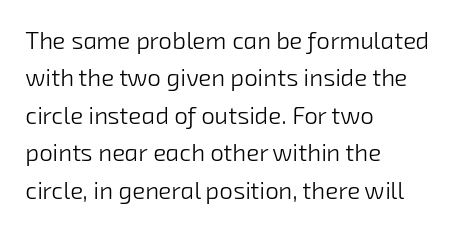
The image shows 24 px text type; set left-aligned, normal line spacing (1.56x), normal letter spacing, not underlined.
